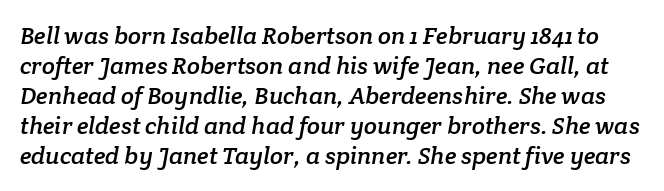
In terms of letterspacing, this is plain default setting. The lines sit at an ordinary, default distance from one another. The space directly below the letters is spotless.
